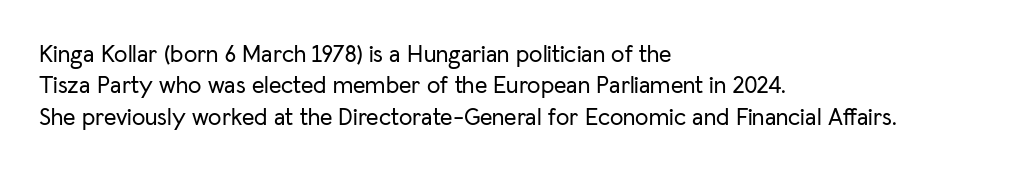
{"italic": "no", "underline": "no", "align": "left", "line_spacing": "normal", "line_spacing_ratio": 1.31, "letter_spacing": "normal", "letter_spacing_em": 0.0, "glyph_px": 24}
